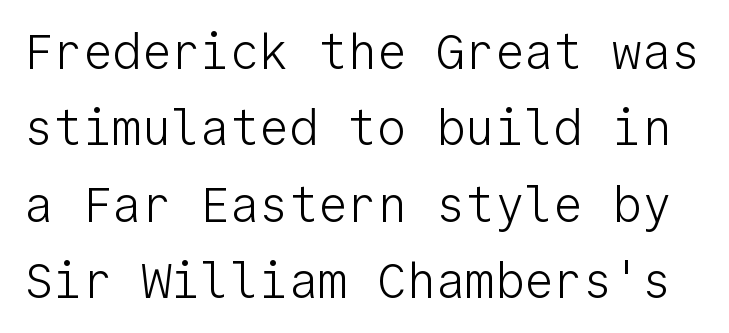
Nothing heavy about these letters — not bold at all. The typeface chosen for these lines omits serifs. Letters rest on an invisible, unmarked baseline. These lines keep a tight, regular rhythm from letter to letter.
